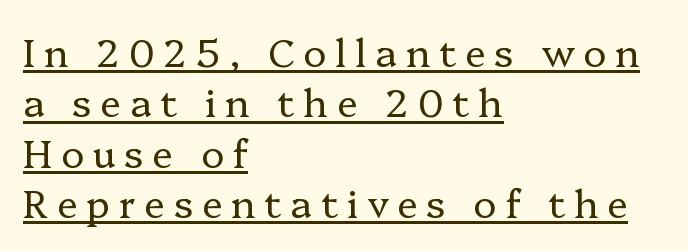
{"serif": "yes", "italic": "no", "bold": "no", "weight": "regular", "width": "normal", "stroke_contrast": "low", "x_height": "medium", "monospaced": "no", "underline": "yes", "align": "left", "line_spacing": "normal", "line_spacing_ratio": 1.29, "letter_spacing": "wide", "letter_spacing_em": 0.22, "glyph_px": 39}
